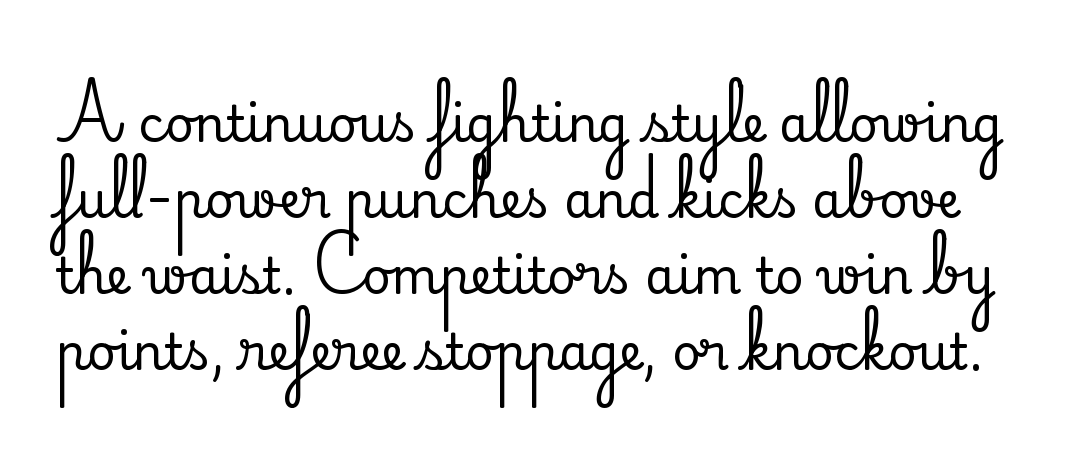
The image shows 49 px serif type, upright; set normal line spacing (1.55x), normal letter spacing, not underlined; medium stroke contrast and a small x-height.
